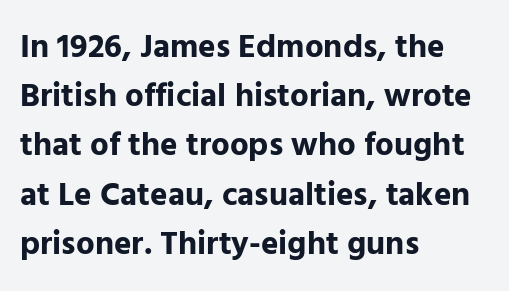
{"serif": "no", "italic": "no", "bold": "yes", "weight": "bold", "width": "normal", "stroke_contrast": "low", "x_height": "medium", "monospaced": "no", "underline": "no", "align": "left", "line_spacing": "normal", "line_spacing_ratio": 1.49, "letter_spacing": "normal", "letter_spacing_em": 0.0, "glyph_px": 33}
